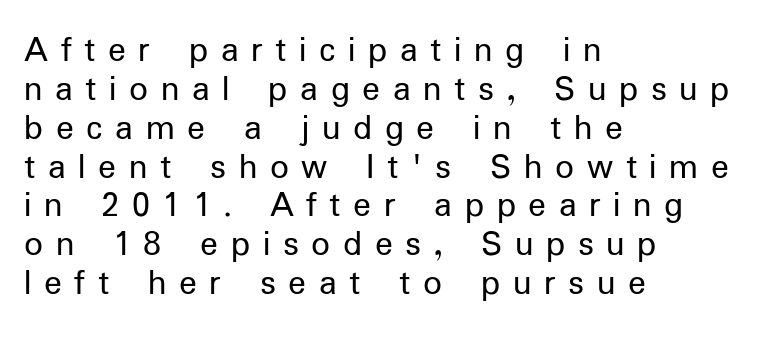
{"serif": "no", "italic": "no", "bold": "no", "weight": "regular", "width": "normal", "stroke_contrast": "low", "x_height": "medium", "monospaced": "no", "underline": "no", "align": "left", "line_spacing": "tight", "line_spacing_ratio": 1.05, "letter_spacing": "wide", "letter_spacing_em": 0.34, "glyph_px": 37}
